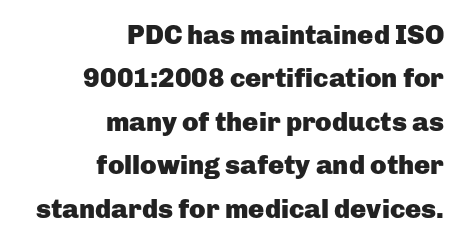
Q: Is the text bold? A: Yes.
Q: Is the text italic (slanted)? A: No, it is upright.
Q: Is the text underlined? A: No.
Q: How is the paragraph aligned? A: Right-aligned.
Q: Is the spacing between letters normal or unusually wide? A: Normal.
Q: Is the spacing between lines tight, normal or loose? A: Normal.
